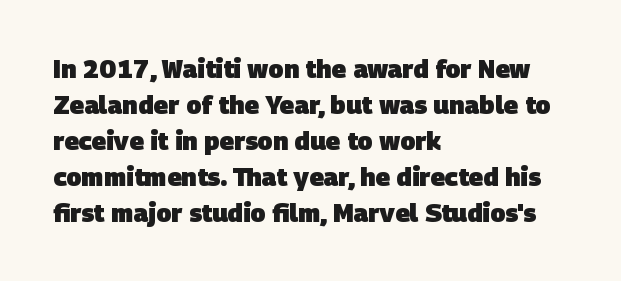
Q: Is the text bold? A: Yes.
Q: Is the text underlined? A: No.
Q: How is the paragraph aligned? A: Left-aligned.
Q: Is the spacing between letters normal or unusually wide? A: Normal.
Q: Is the spacing between lines tight, normal or loose? A: Normal.
